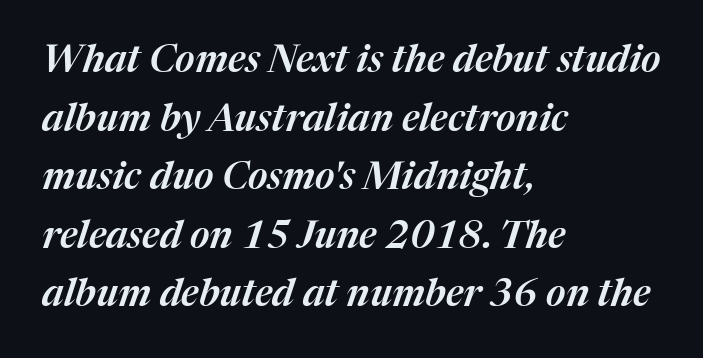
{"italic": "yes", "lean": "right", "slant_degrees": 17, "width": "normal", "stroke_contrast": "medium", "x_height": "medium", "monospaced": "no", "underline": "no", "align": "left", "line_spacing": "normal", "line_spacing_ratio": 1.54, "letter_spacing": "normal", "letter_spacing_em": 0.0, "glyph_px": 38}
